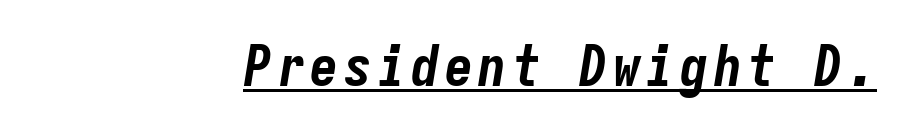
The image shows 56 px bold, condensed type, italic (leaning right), monospaced; set right-aligned, underlined; low stroke contrast and a medium x-height.
